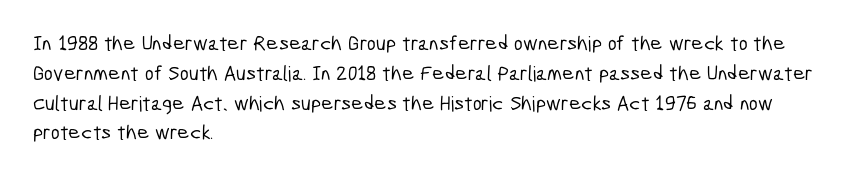
Line spacing here is normal. Default kerning and tracking; the words read as compact shapes. Which margin do the lines hug? The left one — the right edge is uneven. Check the space under the baseline: it is left empty.
